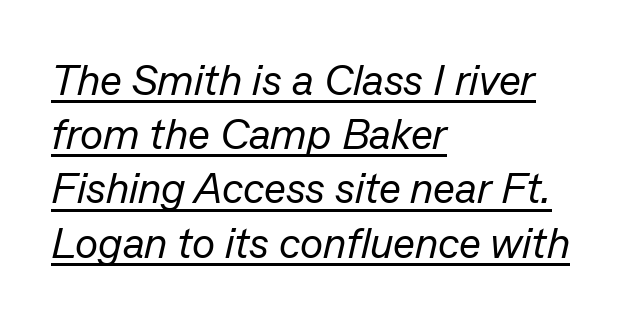
Q: Is the text bold? A: No.
Q: Is the text italic (slanted)? A: Yes, it leans right by about 13 degrees.
Q: Is the text underlined? A: Yes.
Q: How is the paragraph aligned? A: Left-aligned.
Q: Is the spacing between letters normal or unusually wide? A: Normal.
Q: Is the spacing between lines tight, normal or loose? A: Normal.
Q: Width (condensed, normal, or wide)? A: Normal.
Q: Stroke contrast? A: Low.
Q: x-height? A: Medium.
Q: Monospaced? A: No.
